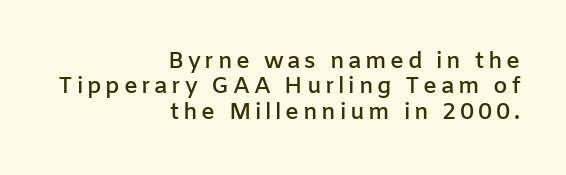
Posture: straight, roman, zero tilt. The typesetter chose a ragged-left arrangement here. Students, observe: this is what under-led, compact text looks like. The font is running at a semibold setting, under full bold.
